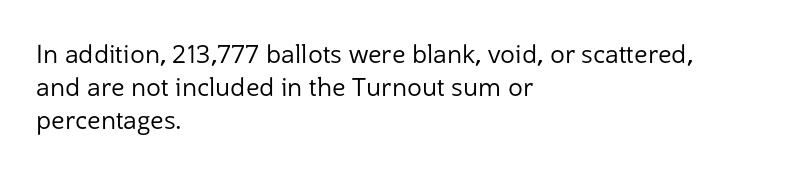
The image shows 25 px text type, upright; set left-aligned, normal line spacing (1.33x), normal letter spacing, not underlined.
